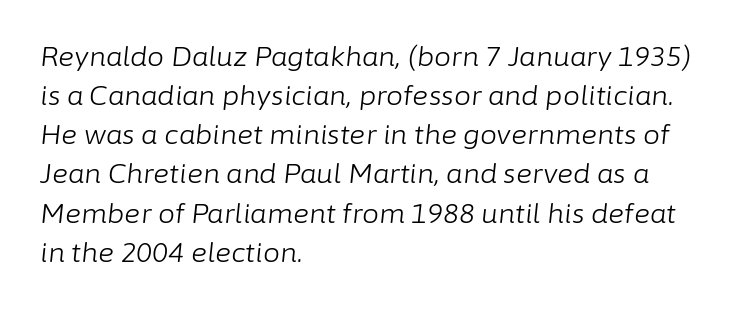
Stems and bowls with no extra thickness — not bold. Characters follow at the spacing the type designer built in. Caption: multi-line text, flush left, ragged right. Underlining? Definitely not there. A typesetter would call this leading conventional body-copy spacing.
